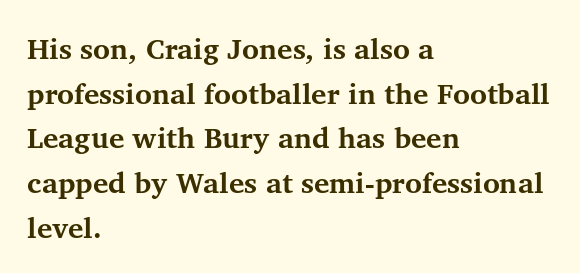
{"serif": "yes", "italic": "no", "bold": "yes", "weight": "bold", "width": "normal", "stroke_contrast": "medium", "x_height": "medium", "monospaced": "no", "underline": "no", "align": "left", "line_spacing": "normal", "line_spacing_ratio": 1.54, "letter_spacing": "normal", "letter_spacing_em": 0.0, "glyph_px": 29}
